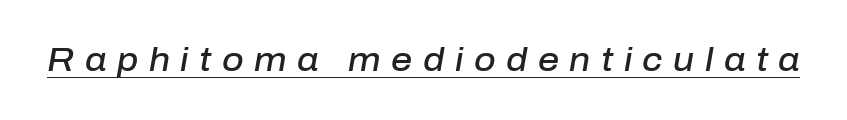
The image shows 33 px semibold type, italic (leaning right); set unusually wide letter spacing (+0.32 em), underlined; low stroke contrast and a medium x-height.
